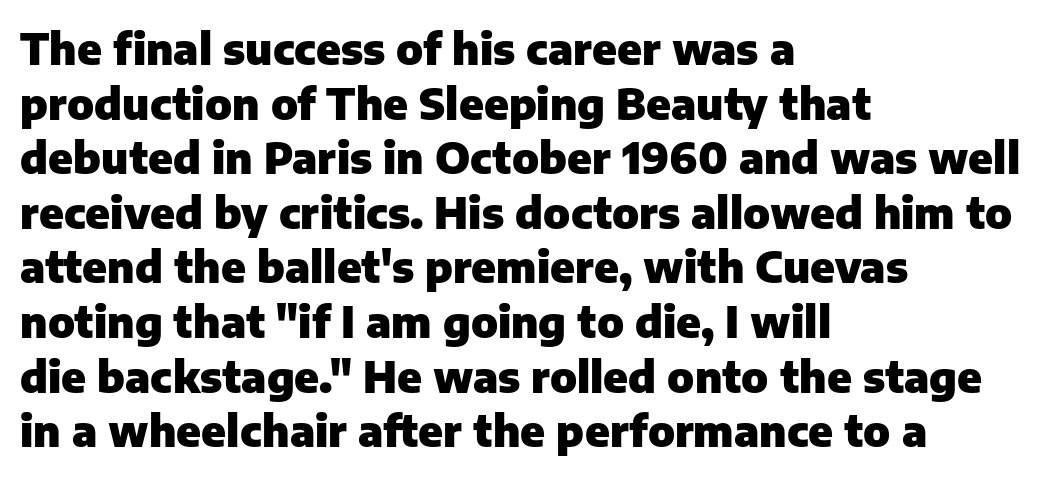
The image shows 43 px heavy sans-serif type, upright; set left-aligned, normal line spacing (1.27x), normal letter spacing, not underlined; low stroke contrast and a medium x-height.
